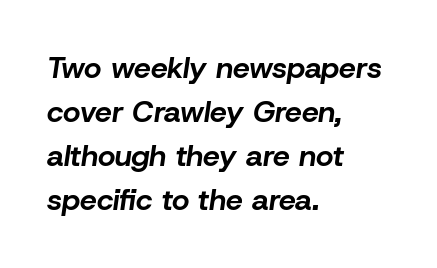
{"italic": "yes", "lean": "right", "slant_degrees": 8, "bold": "yes", "weight": "bold", "width": "normal", "stroke_contrast": "low", "x_height": "medium", "monospaced": "no", "underline": "no", "align": "left", "line_spacing": "normal", "line_spacing_ratio": 1.47, "letter_spacing": "normal", "letter_spacing_em": 0.0, "glyph_px": 30}
